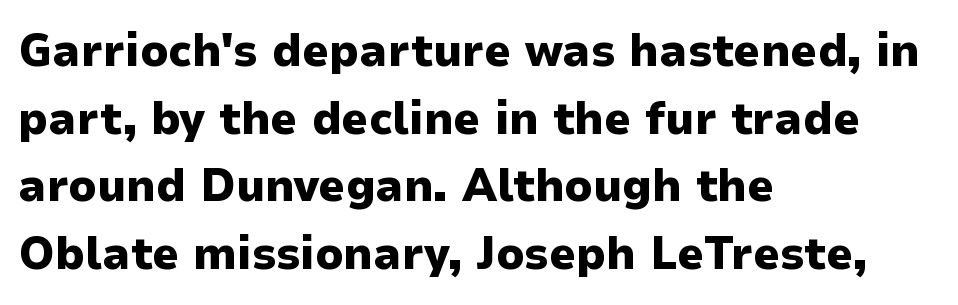
Q: Is the text bold? A: Yes.
Q: Is the text italic (slanted)? A: No, it is upright.
Q: Is the typeface a serif or a sans-serif typeface? A: Sans-serif.
Q: Is the text underlined? A: No.
Q: How is the paragraph aligned? A: Left-aligned.
Q: Is the spacing between letters normal or unusually wide? A: Normal.
Q: Is the spacing between lines tight, normal or loose? A: Normal.
Q: Width (condensed, normal, or wide)? A: Normal.
Q: Stroke contrast? A: Low.
Q: x-height? A: Medium.
Q: Monospaced? A: No.
